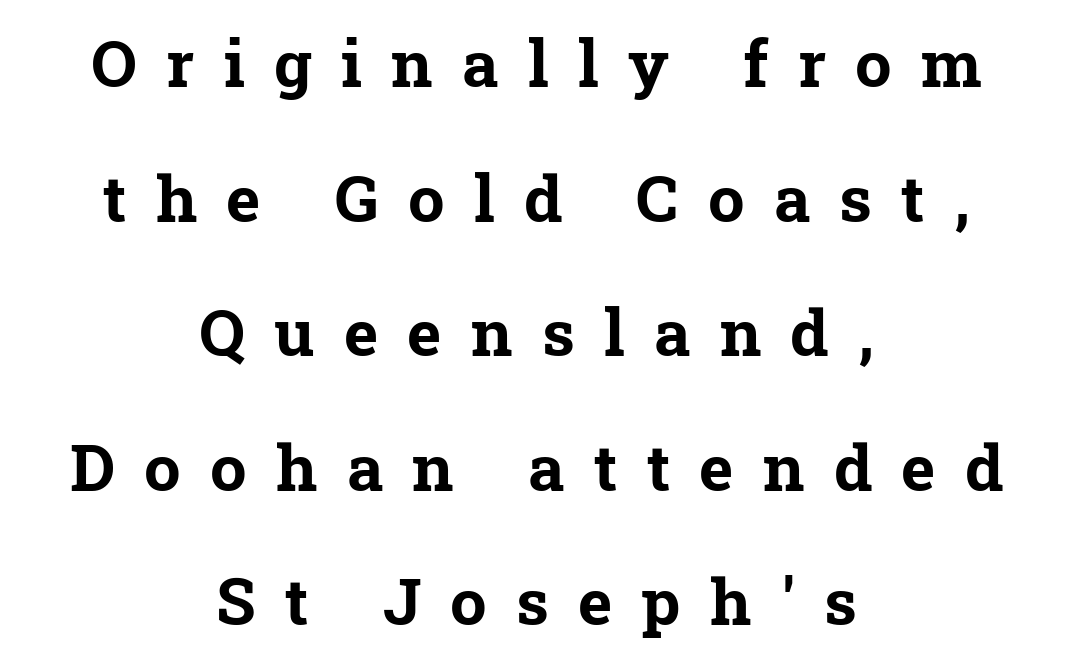
Each letter's strokes conclude with small projecting serifs. The lines are quadded center. Only glyphs here, with clear space below each row. A typesetter would call this leading open, well beyond the default.
